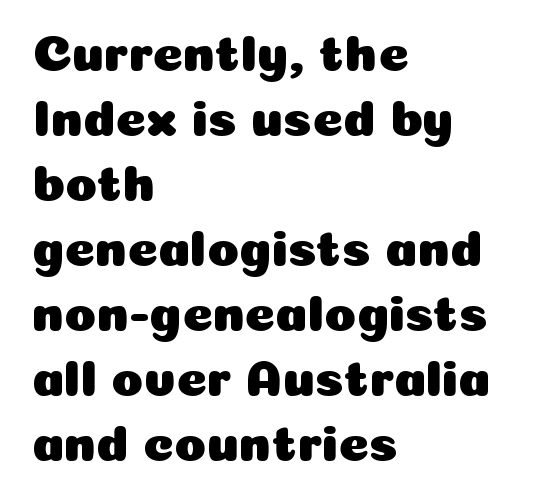
{"serif": "no", "italic": "no", "width": "normal", "stroke_contrast": "low", "x_height": "medium", "monospaced": "no", "underline": "no", "align": "left", "line_spacing": "normal", "line_spacing_ratio": 1.25, "letter_spacing": "normal", "letter_spacing_em": 0.0, "glyph_px": 52}
